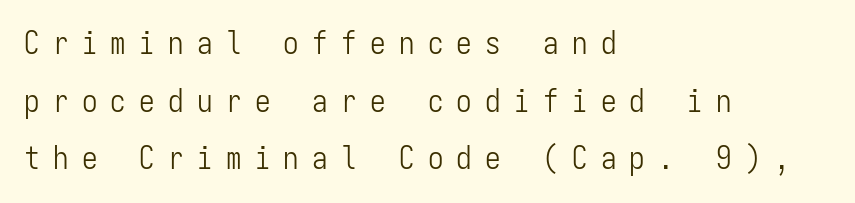
{"serif": "no", "italic": "no", "bold": "no", "weight": "light", "width": "condensed", "stroke_contrast": "low", "x_height": "medium", "monospaced": "yes", "underline": "no", "align": "left", "line_spacing_ratio": 1.86, "letter_spacing": "wide", "letter_spacing_em": 0.43, "glyph_px": 31}
